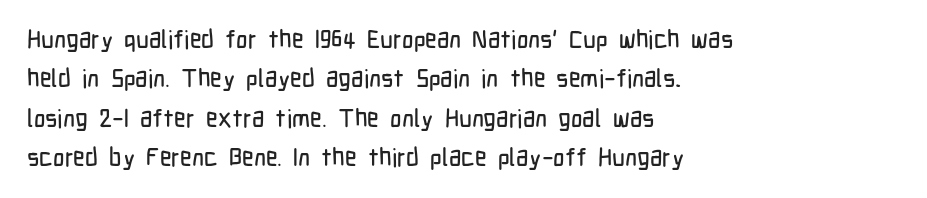
The image shows 25 px text type, upright; set left-aligned, normal line spacing (1.58x), normal letter spacing, not underlined.
